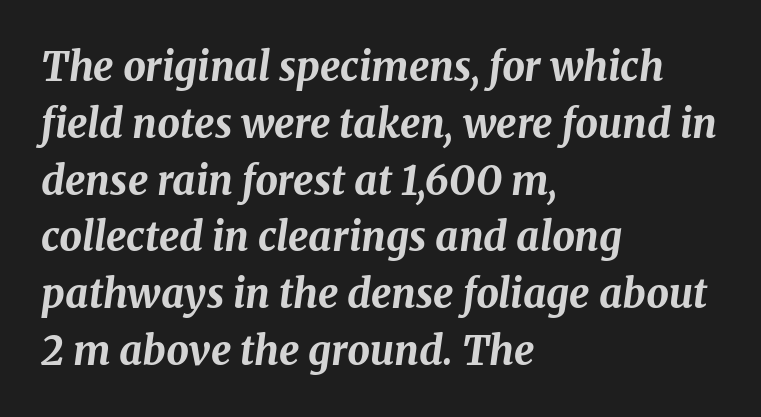
The passage shown is typed in a proportional face where columns would drift. The lines are quadded left. Normally led — the rows are evenly, conventionally spaced. Compared with ordinary roman type, these characters are visibly tilted. Thick stems and heavy bowls — unmistakably bold. Bare-footed words on every line.
